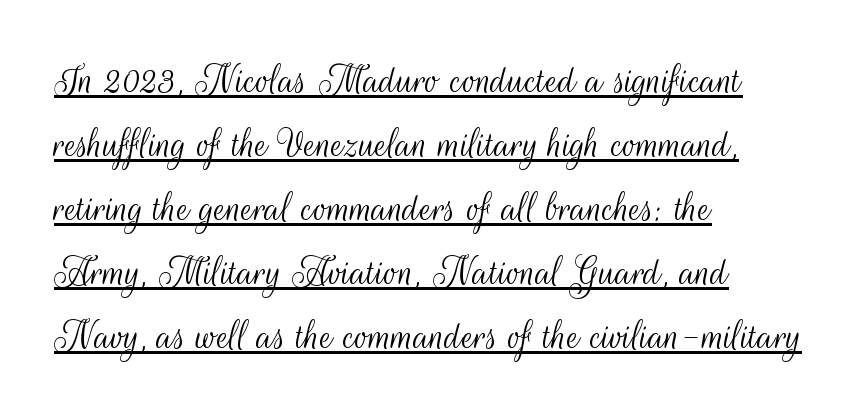
Letter spacing: default. Each letter keeps its own natural width here, so spacing adapts to shape. Horizontal alignment here is leftward, the default for most running prose.
